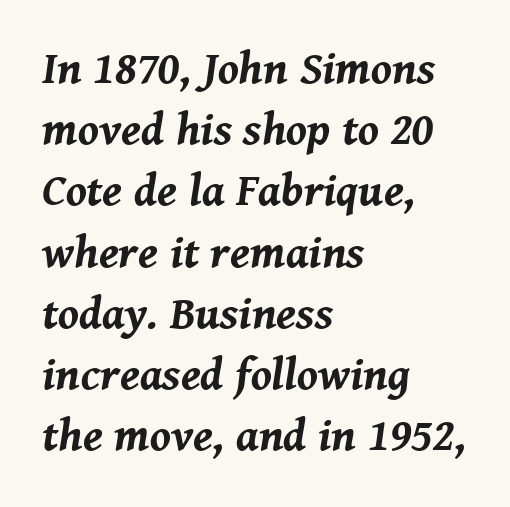
Q: Is the text bold? A: Yes.
Q: Is the text italic (slanted)? A: Yes, it leans right by about 8 degrees.
Q: Is the text underlined? A: No.
Q: How is the paragraph aligned? A: Left-aligned.
Q: Is the spacing between letters normal or unusually wide? A: Normal.
Q: Is the spacing between lines tight, normal or loose? A: Normal.
Q: Width (condensed, normal, or wide)? A: Normal.
Q: Stroke contrast? A: Medium.
Q: x-height? A: Medium.
Q: Monospaced? A: No.
